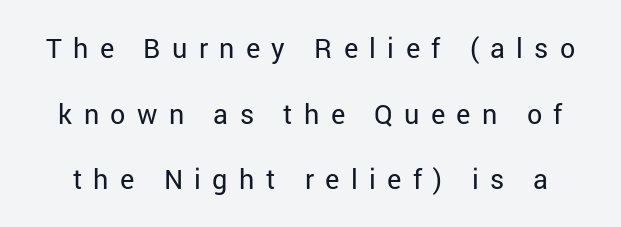
These lines stand farther apart than default settings would place them. Ascenders rise straight up at ninety degrees. The zone under the glyphs is completely vacant. Spacing between characters has been opened up far beyond the box default. Is this a heavy cut? Hardly; it is regular or lighter.
